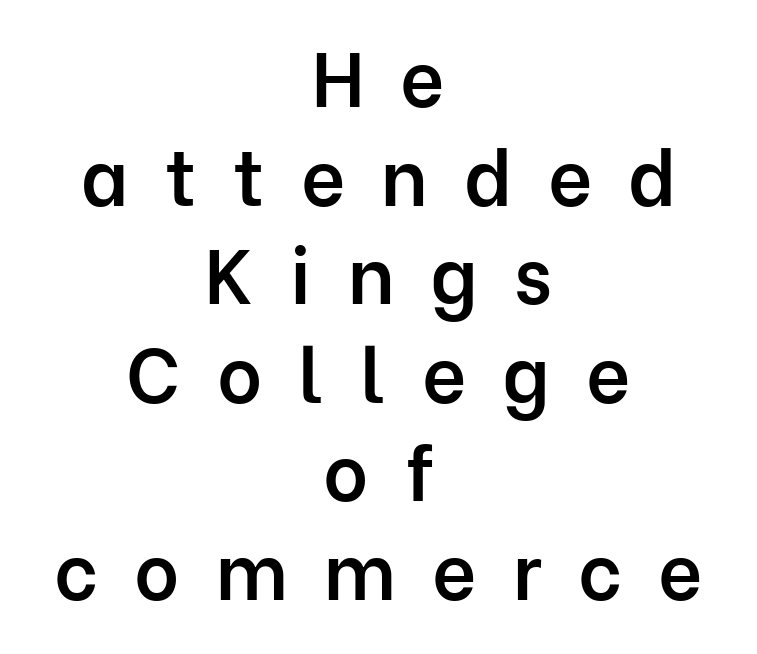
Q: Is the text bold? A: Semi-bold.
Q: Is the text italic (slanted)? A: No, it is upright.
Q: Is the typeface a serif or a sans-serif typeface? A: Sans-serif.
Q: Is the text underlined? A: No.
Q: How is the paragraph aligned? A: Centered.
Q: Is the spacing between letters normal or unusually wide? A: Unusually wide.
Q: Is the spacing between lines tight, normal or loose? A: Normal.
Q: Width (condensed, normal, or wide)? A: Normal.
Q: Stroke contrast? A: Low.
Q: x-height? A: Medium.
Q: Monospaced? A: No.
